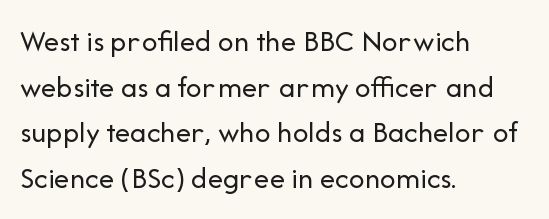
The image shows 31 px regular-weight sans-serif type, upright; set left-aligned, normal line spacing (1.47x), normal letter spacing, not underlined; low stroke contrast and a medium x-height.
